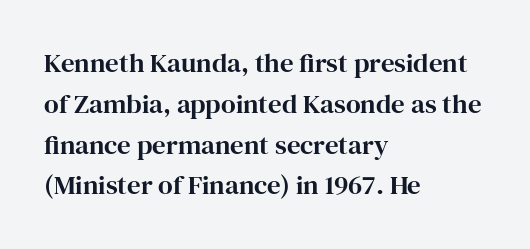
The typography opts for an upright posture over an oblique one. Descenders hang freely into open space. The rag falls on the right side of this text block. No extra tracking has been applied to these lines. Does the leading feel generous? No, just average.
